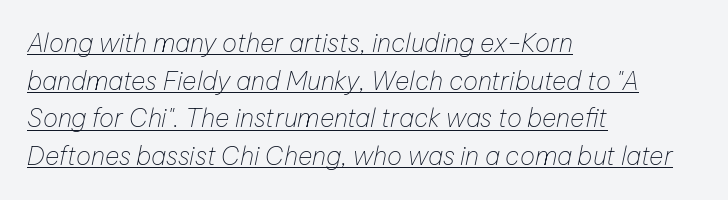
The image shows 25 px text type, italic (leaning right); set left-aligned, normal line spacing (1.51x), normal letter spacing, underlined.
